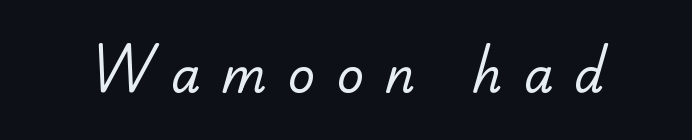
{"serif": "no", "bold": "no", "weight": "regular", "width": "normal", "stroke_contrast": "low", "x_height": "small", "monospaced": "no", "underline": "no", "letter_spacing": "wide", "letter_spacing_em": 0.45, "glyph_px": 47}
